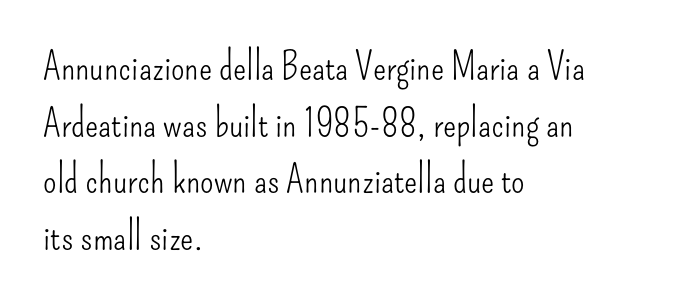
The image shows 39 px light, condensed sans-serif type, upright; set left-aligned, normal line spacing (1.45x), normal letter spacing, not underlined; low stroke contrast and a small x-height.
